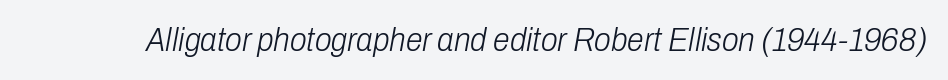
{"italic": "yes", "lean": "right", "slant_degrees": 10, "bold": "no", "weight": "light", "width": "condensed", "stroke_contrast": "low", "x_height": "medium", "monospaced": "no", "underline": "no", "letter_spacing": "normal", "letter_spacing_em": 0.0, "glyph_px": 34}
